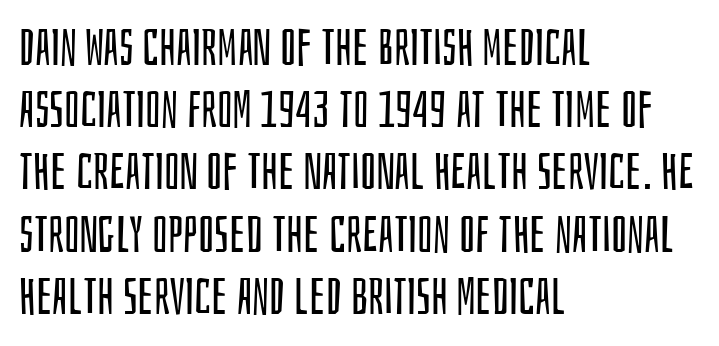
{"serif": "no", "italic": "no", "bold": "no", "weight": "regular", "width": "condensed", "stroke_contrast": "low", "x_height": "large", "monospaced": "no", "underline": "no", "align": "left", "line_spacing_ratio": 1.22, "letter_spacing": "normal", "letter_spacing_em": 0.0, "glyph_px": 51}
